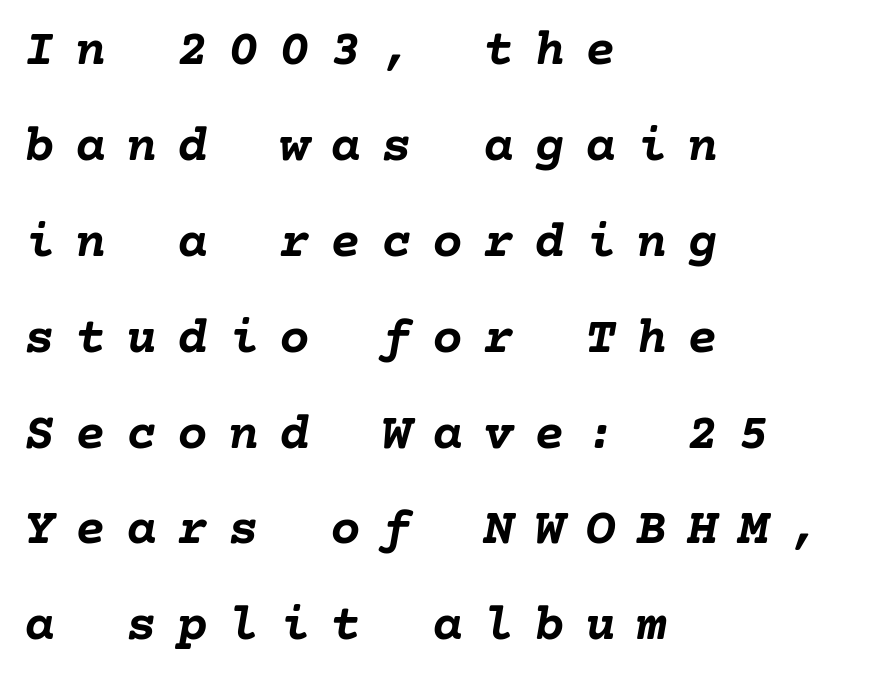
{"italic": "yes", "lean": "right", "slant_degrees": 10, "bold": "yes", "weight": "semibold", "width": "normal", "stroke_contrast": "low", "x_height": "medium", "underline": "no", "align": "left", "line_spacing_ratio": 1.88, "letter_spacing": "wide", "letter_spacing_em": 0.4, "glyph_px": 51}
